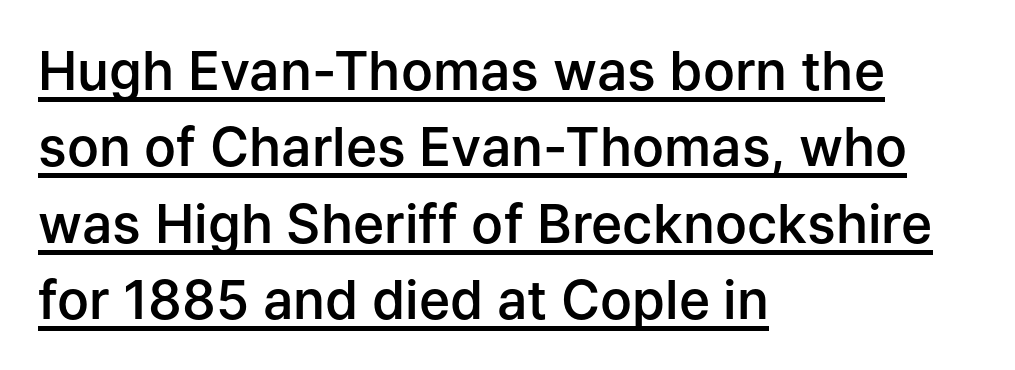
Q: Is the text bold? A: Semi-bold.
Q: Is the text italic (slanted)? A: No, it is upright.
Q: Is the typeface a serif or a sans-serif typeface? A: Sans-serif.
Q: Is the text underlined? A: Yes.
Q: How is the paragraph aligned? A: Left-aligned.
Q: Is the spacing between letters normal or unusually wide? A: Normal.
Q: Is the spacing between lines tight, normal or loose? A: Normal.
Q: Width (condensed, normal, or wide)? A: Normal.
Q: Stroke contrast? A: Low.
Q: x-height? A: Medium.
Q: Monospaced? A: No.
